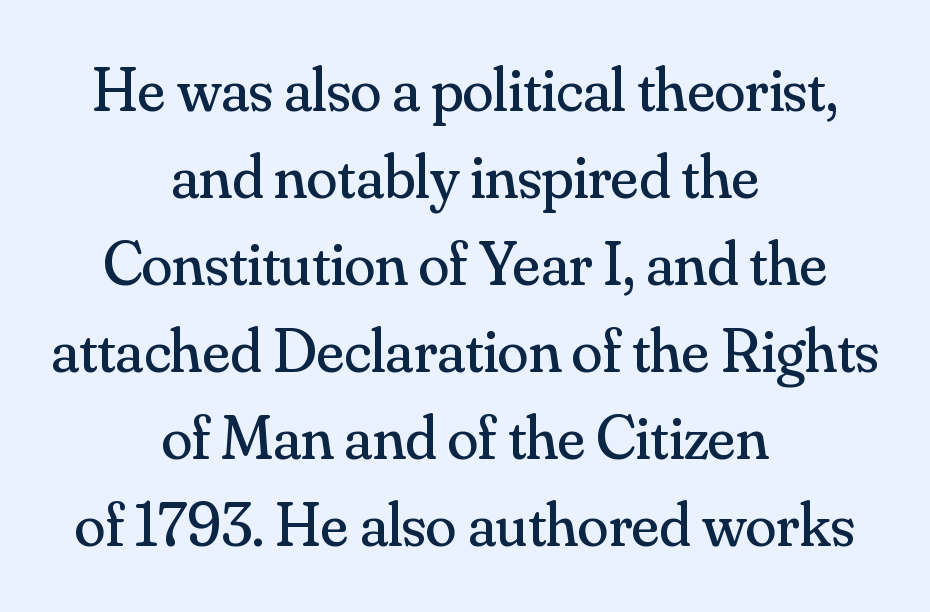
{"serif": "yes", "italic": "no", "bold": "no", "weight": "regular", "width": "normal", "stroke_contrast": "medium", "x_height": "small", "monospaced": "no", "underline": "no", "align": "center", "line_spacing": "normal", "line_spacing_ratio": 1.38, "letter_spacing": "normal", "letter_spacing_em": 0.0, "glyph_px": 63}
